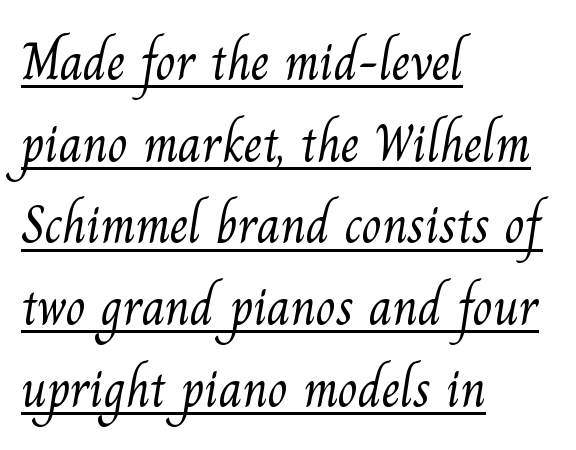
Note the varied advance widths — an 'i' is clearly narrower than an 'm'. A serif font was chosen for this passage. Short note: letters normally spaced. Baseline-to-baseline distance is the conventional proportion of letter height. This reads as an unemphasized weight, regular at the heaviest. These characters rest on top of a visible drawn line.
